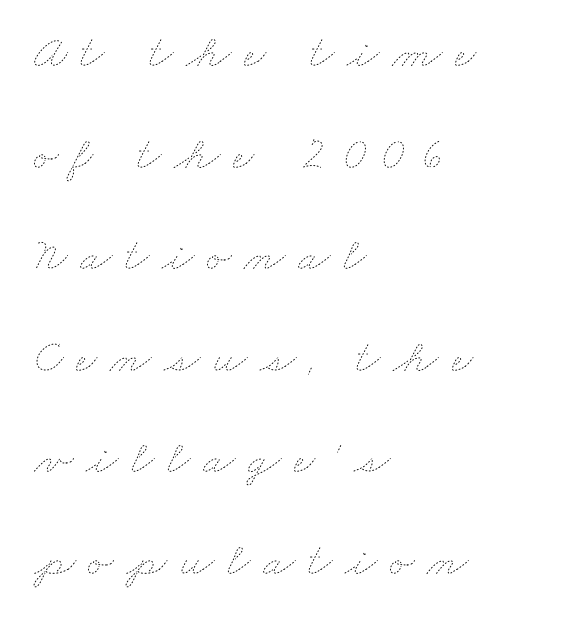
Q: Is the text bold? A: No.
Q: Is the text underlined? A: No.
Q: How is the paragraph aligned? A: Left-aligned.
Q: Is the spacing between letters normal or unusually wide? A: Unusually wide.
Q: Is the spacing between lines tight, normal or loose? A: Loose.
Q: Width (condensed, normal, or wide)? A: Wide.
Q: Stroke contrast? A: Low.
Q: x-height? A: Small.
Q: Monospaced? A: No.
